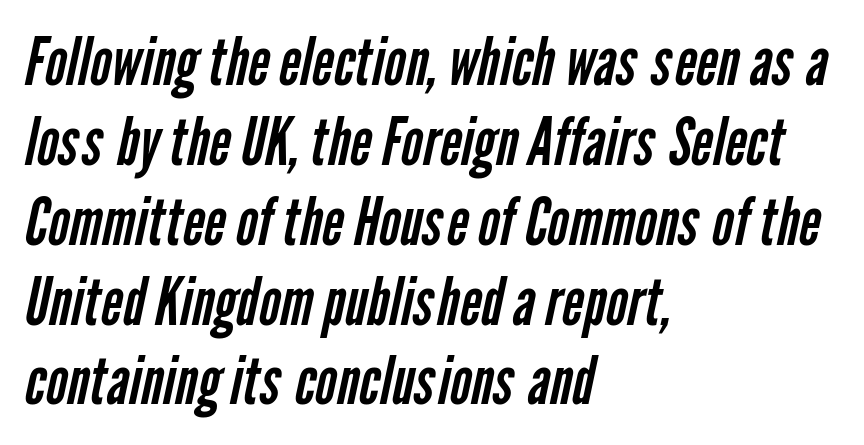
The image shows 66 px regular-weight, condensed sans-serif type; set left-aligned, line spacing 1.21x, normal letter spacing, not underlined; low stroke contrast and a medium x-height.
